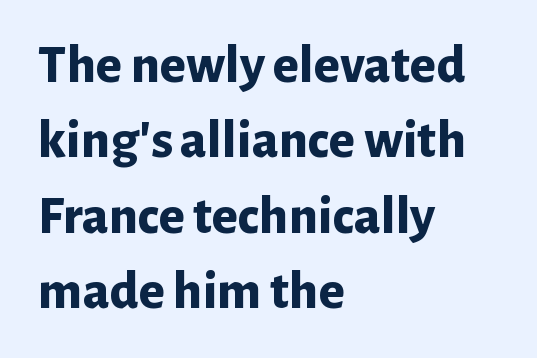
Line spacing here is normal. Rule under the text: the space is simply empty. Italic? Not at all — the glyphs are vertical. Is the letter spacing exaggerated? No — it looks like the ordinary default. The typesetter chose a ragged-right arrangement here.
